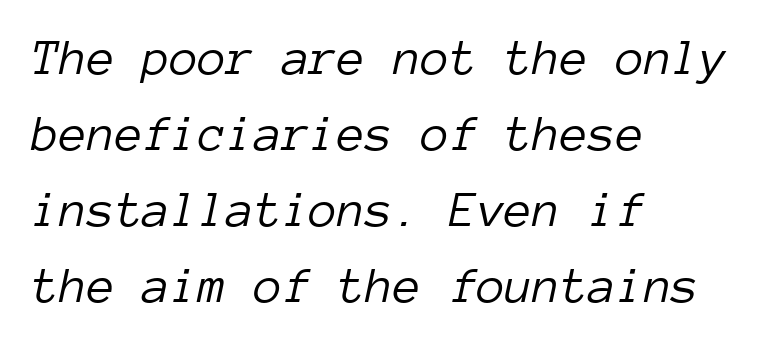
{"italic": "yes", "lean": "right", "slant_degrees": 12, "bold": "no", "weight": "light", "width": "normal", "stroke_contrast": "low", "x_height": "medium", "monospaced": "yes", "underline": "no", "align": "left", "line_spacing": "normal", "line_spacing_ratio": 1.49, "letter_spacing": "normal", "letter_spacing_em": 0.0, "glyph_px": 51}
